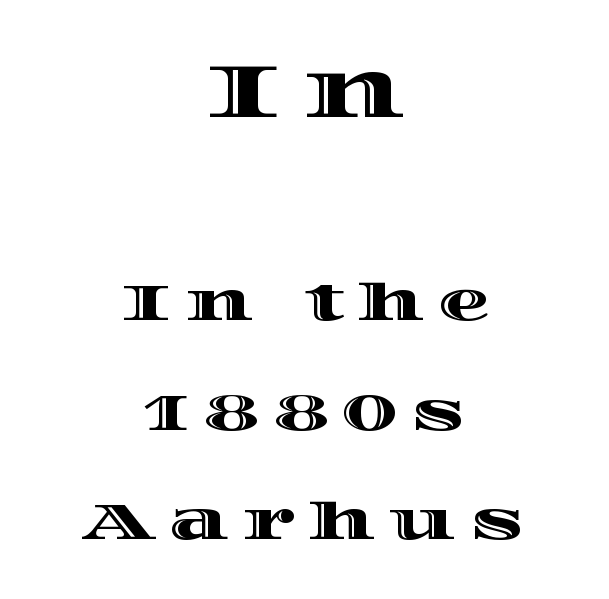
The image shows 78 px wide type, upright; set centered, loose line spacing (2.11x), unusually wide letter spacing (+0.25 em), not underlined; the first (top) block is 1.5x larger; a large x-height.
